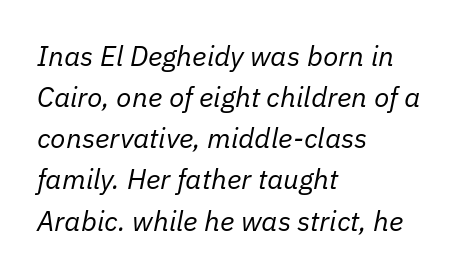
The words here are not underlined. Here the designer chose a conventional face with non-uniform glyph widths. Stem width sits at or under what a default text font uses. The line texture is even and compact thanks to regular tracking. Successive baselines arrive at the customary interval. Notice how the passage keeps a crisp vertical edge on the left only.
